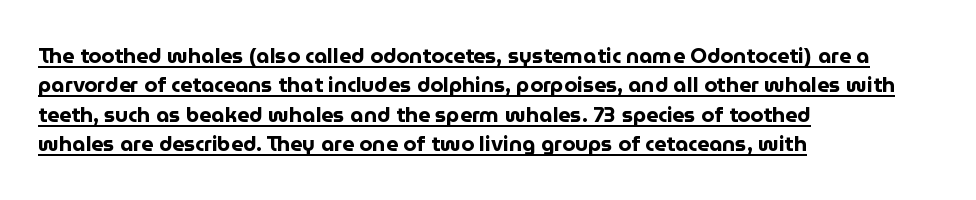
{"italic": "no", "bold": "yes", "underline": "yes", "align": "left", "line_spacing": "normal", "line_spacing_ratio": 1.4, "letter_spacing": "normal", "letter_spacing_em": 0.0, "glyph_px": 21}
